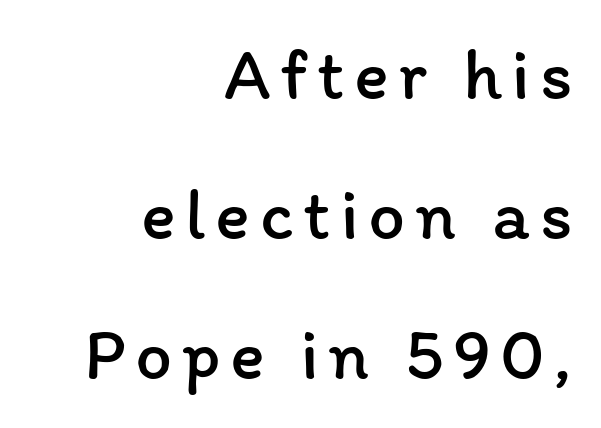
The image shows 73 px regular-weight type, upright; set right-aligned, loose line spacing (1.92x), not underlined; low stroke contrast and a medium x-height.
